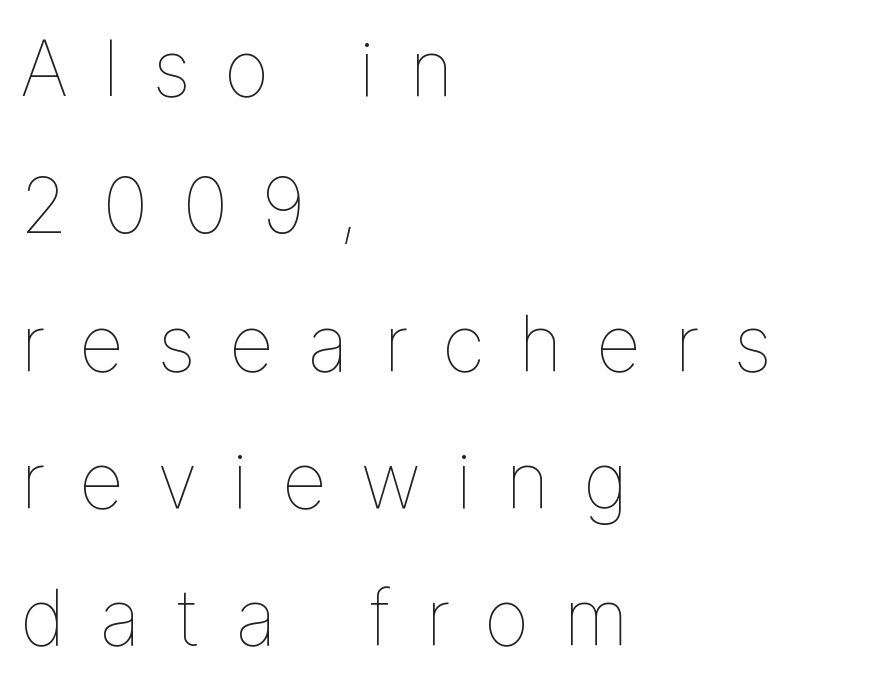
{"italic": "no", "bold": "no", "weight": "thin", "width": "normal", "stroke_contrast": "low", "x_height": "medium", "monospaced": "no", "underline": "no", "align": "left", "line_spacing_ratio": 1.76, "letter_spacing": "wide", "letter_spacing_em": 0.43, "glyph_px": 78}
